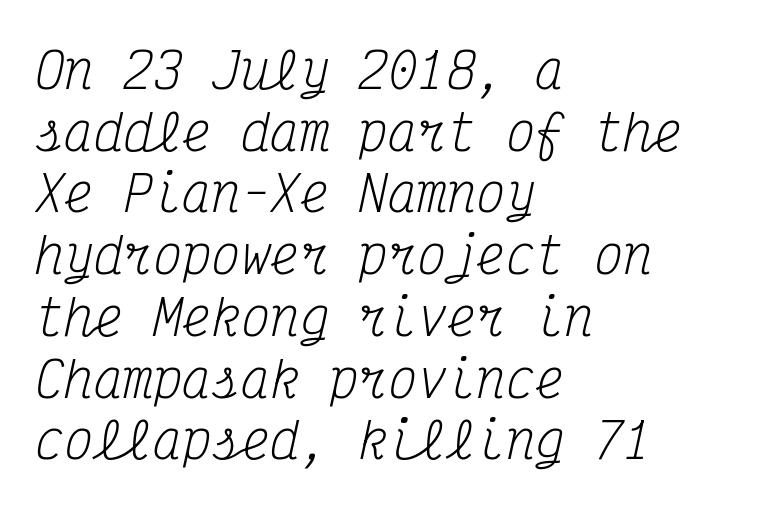
The image shows 49 px regular-weight, condensed serif type, italic (leaning right), monospaced; set left-aligned, normal line spacing (1.26x), normal letter spacing, not underlined; medium stroke contrast and a medium x-height.
